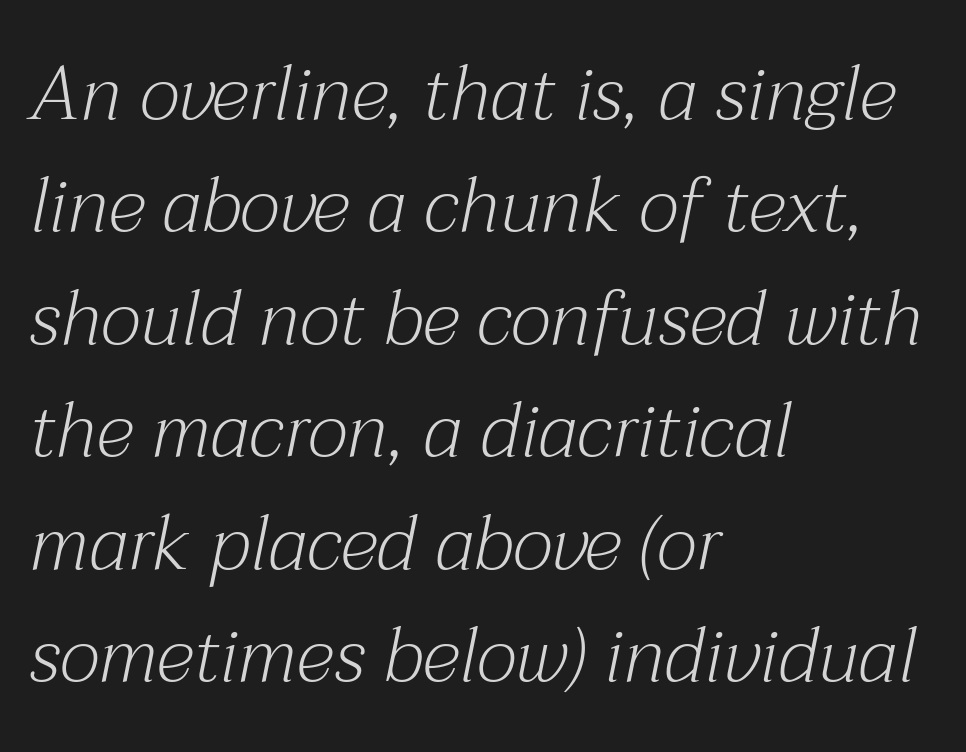
This sample keeps an unexceptional amount of space between lines. The typesetter chose a ragged-right arrangement here. The type is set solid horizontally, with unmodified tracking. This rendering features lettering with no underline.
